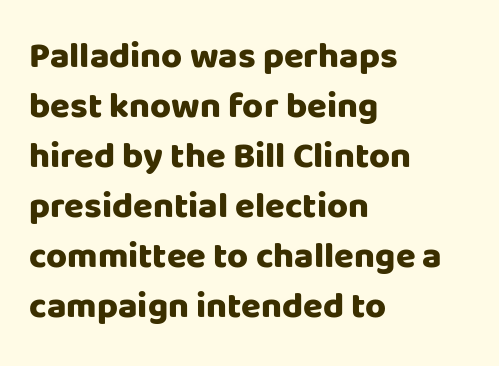
{"serif": "no", "italic": "no", "bold": "yes", "weight": "heavy", "width": "normal", "stroke_contrast": "low", "x_height": "large", "monospaced": "no", "underline": "no", "align": "left", "line_spacing": "normal", "line_spacing_ratio": 1.39, "letter_spacing": "normal", "letter_spacing_em": 0.0, "glyph_px": 36}
